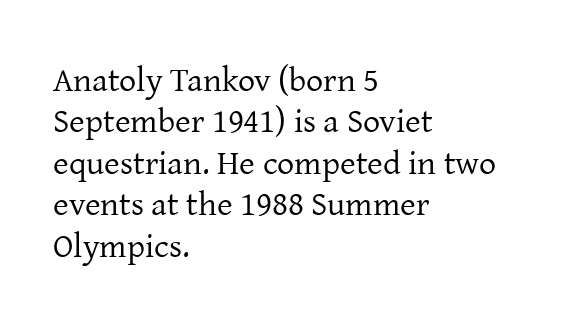
The image shows 34 px regular-weight serif type, upright; set left-aligned, line spacing 1.22x, normal letter spacing, not underlined; low stroke contrast and a medium x-height.
